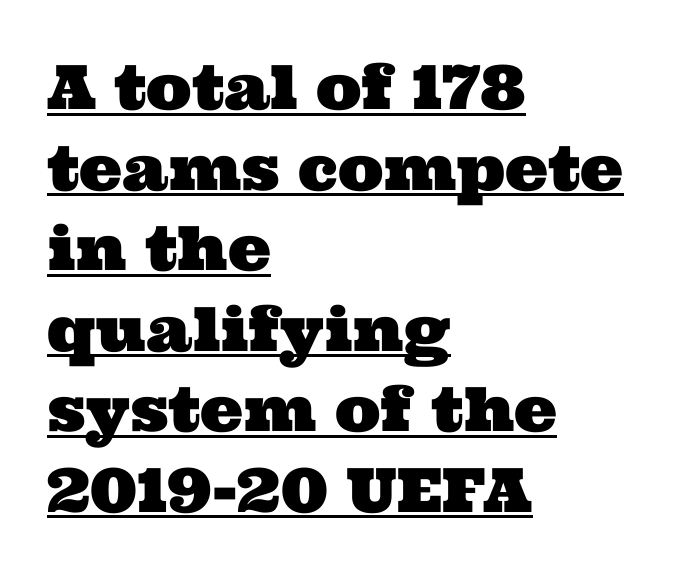
The image shows 61 px wide serif type; set left-aligned, normal line spacing (1.32x), normal letter spacing, underlined; medium stroke contrast and a medium x-height.
